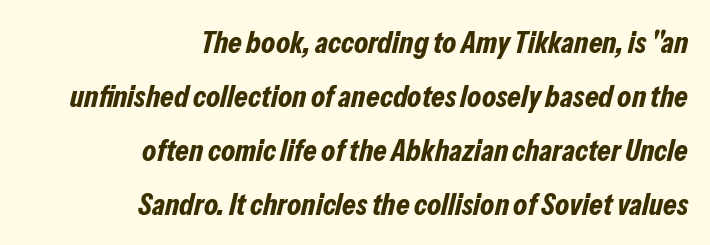
Q: Is the text bold? A: Yes.
Q: Is the text italic (slanted)? A: Yes, it leans right by about 13 degrees.
Q: Is the text underlined? A: No.
Q: How is the paragraph aligned? A: Right-aligned.
Q: Is the spacing between letters normal or unusually wide? A: Normal.
Q: Width (condensed, normal, or wide)? A: Condensed.
Q: Stroke contrast? A: Low.
Q: x-height? A: Medium.
Q: Monospaced? A: No.
